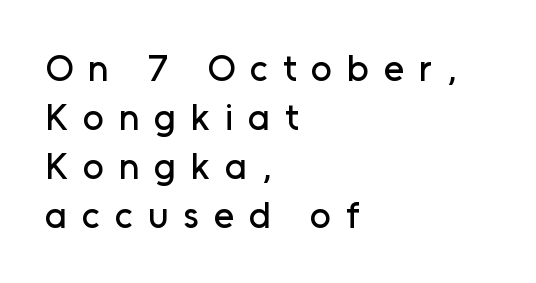
The horizontal fit of the characters is loose and conspicuously gappy. Nope, no serifs anywhere on these letters. Proportional: the letters do not fall into vertical columns. Tall strokes in this sample are plumb rather than angled. Regarding leading, the lines here are spaced in the standard way.
